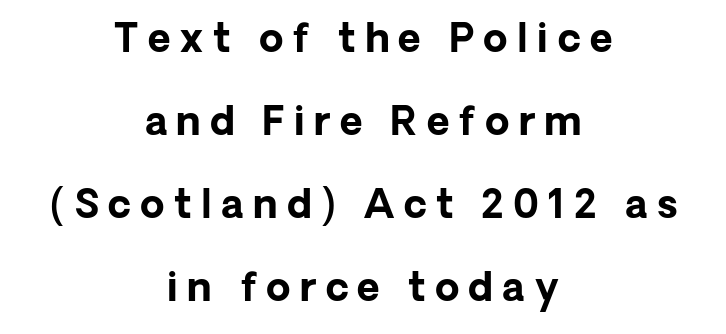
Q: Is the text bold? A: Yes.
Q: Is the text italic (slanted)? A: No, it is upright.
Q: Is the typeface a serif or a sans-serif typeface? A: Sans-serif.
Q: Is the text underlined? A: No.
Q: How is the paragraph aligned? A: Centered.
Q: Is the spacing between letters normal or unusually wide? A: Unusually wide.
Q: Is the spacing between lines tight, normal or loose? A: Loose.
Q: Width (condensed, normal, or wide)? A: Normal.
Q: Stroke contrast? A: Low.
Q: x-height? A: Medium.
Q: Monospaced? A: No.
